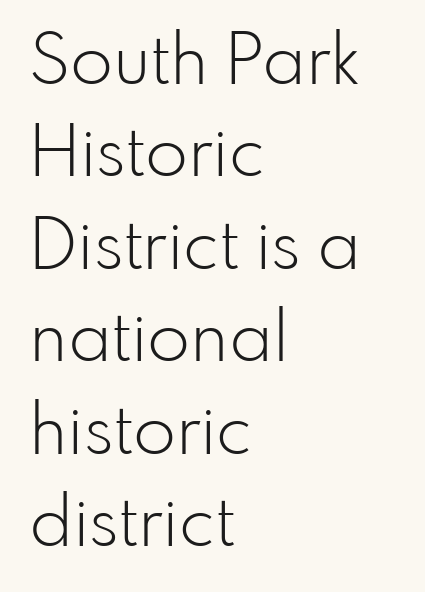
The image shows 70 px light sans-serif type, upright; set left-aligned, normal line spacing (1.32x), normal letter spacing, not underlined; low stroke contrast and a small x-height.
